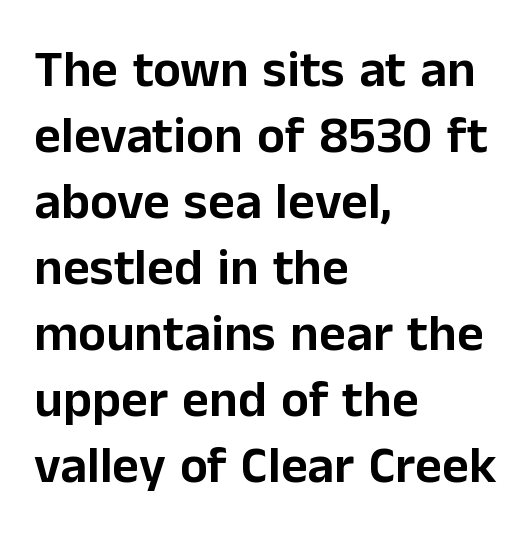
{"serif": "no", "italic": "no", "width": "normal", "stroke_contrast": "low", "x_height": "medium", "monospaced": "no", "underline": "no", "align": "left", "line_spacing": "normal", "line_spacing_ratio": 1.27, "letter_spacing": "normal", "letter_spacing_em": 0.0, "glyph_px": 52}
